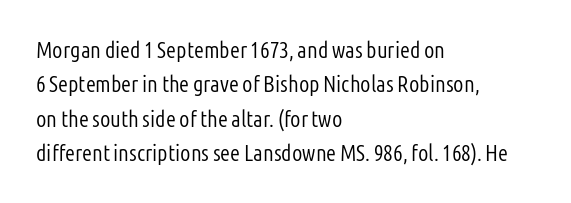
Q: Is the text bold? A: No.
Q: Is the text italic (slanted)? A: No, it is upright.
Q: Is the text underlined? A: No.
Q: How is the paragraph aligned? A: Left-aligned.
Q: Is the spacing between letters normal or unusually wide? A: Normal.
Q: Is the spacing between lines tight, normal or loose? A: Normal.
